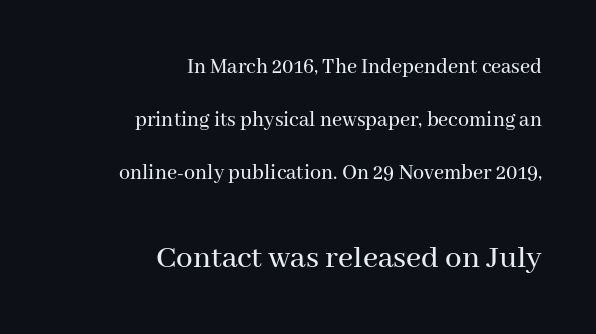
This sample is right-justified, so line beginnings fall wherever the words allow. You could not count columns in this text — the font is proportionally spaced. The more generous point size was reserved for the lower chunk. Default kerning and tracking; the words read as compact shapes.
